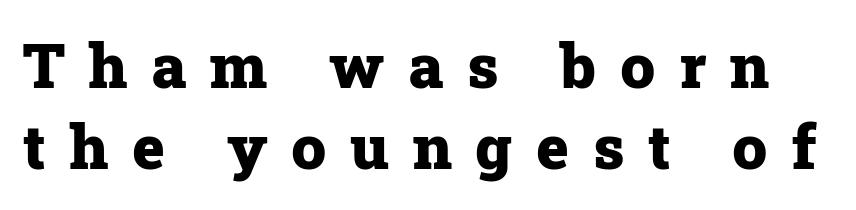
The image shows 62 px heavy serif type, upright; set normal line spacing (1.31x), unusually wide letter spacing (+0.38 em), not underlined; low stroke contrast and a medium x-height.
